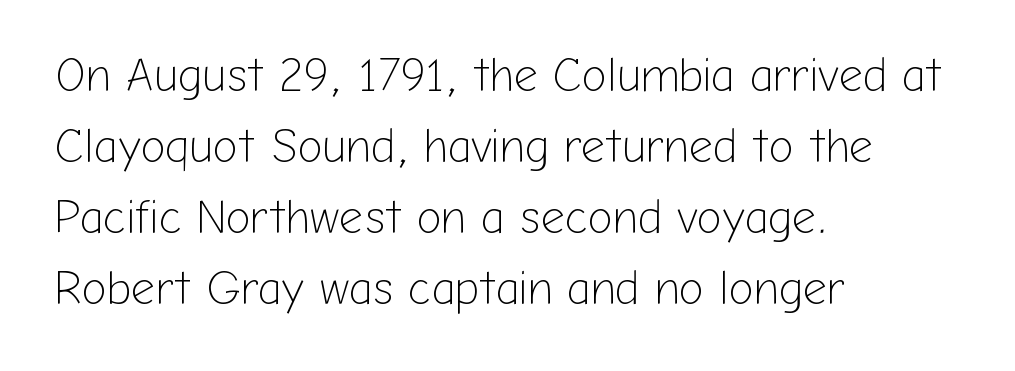
The image shows 47 px light sans-serif type, upright; set left-aligned, normal line spacing (1.51x), normal letter spacing, not underlined; low stroke contrast and a medium x-height.
